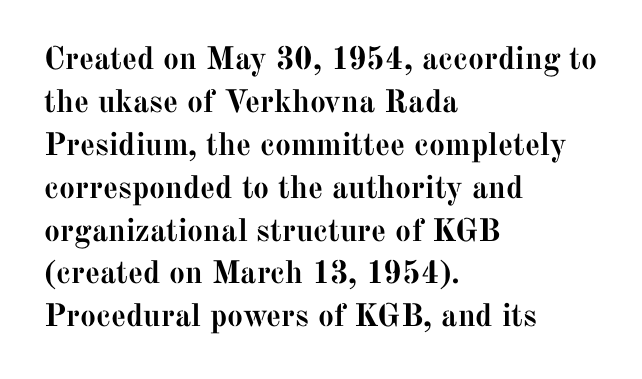
The image shows 32 px semibold serif type, upright; set left-aligned, normal line spacing (1.34x), normal letter spacing, not underlined; medium stroke contrast and a medium x-height.
